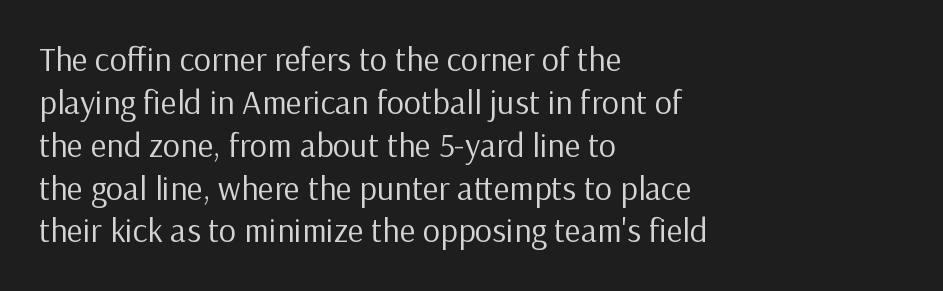
The letters advance in unequal steps, a hallmark of proportional type. Descender tails drop into unmarked territory. Leading matches the norm, producing a regular column. The lines are quadded left. The tracking reads as untouched default to a designer's eye. Are there feet on the stems? There aren't — it's a sans.
